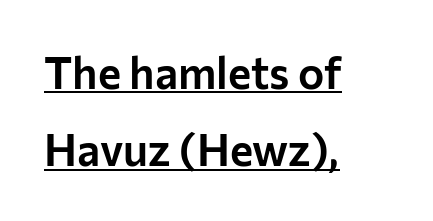
Q: Is the text italic (slanted)? A: No, it is upright.
Q: Is the typeface a serif or a sans-serif typeface? A: Sans-serif.
Q: Is the text underlined? A: Yes.
Q: How is the paragraph aligned? A: Left-aligned.
Q: Is the spacing between letters normal or unusually wide? A: Normal.
Q: Width (condensed, normal, or wide)? A: Normal.
Q: Stroke contrast? A: Low.
Q: x-height? A: Medium.
Q: Monospaced? A: No.
